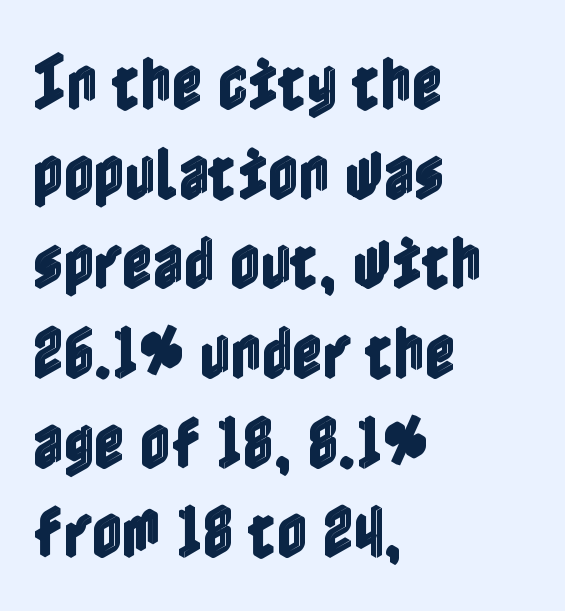
The rendering uses a moderate line-height, typical for paragraphs. Nope, not italic — everything's standing straight. The specimen omits any rule beneath the text block's lines. Compared with typical body copy, the letter spacing here is the same. If you drew a ruler down the left edge, every line would touch it.
